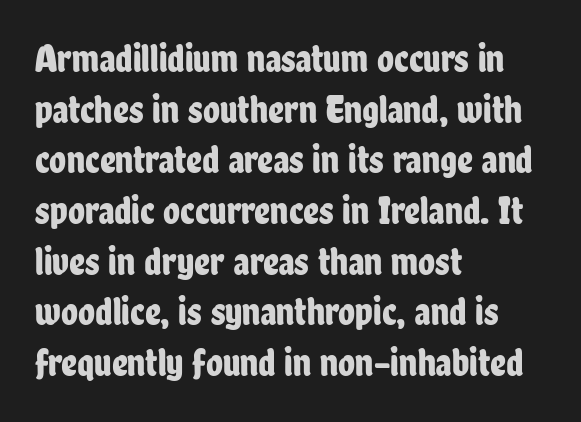
Q: Is the text italic (slanted)? A: No, it is upright.
Q: Is the typeface a serif or a sans-serif typeface? A: Sans-serif.
Q: Is the text underlined? A: No.
Q: How is the paragraph aligned? A: Left-aligned.
Q: Is the spacing between letters normal or unusually wide? A: Normal.
Q: Is the spacing between lines tight, normal or loose? A: Normal.
Q: Width (condensed, normal, or wide)? A: Condensed.
Q: Stroke contrast? A: Low.
Q: x-height? A: Medium.
Q: Monospaced? A: No.
